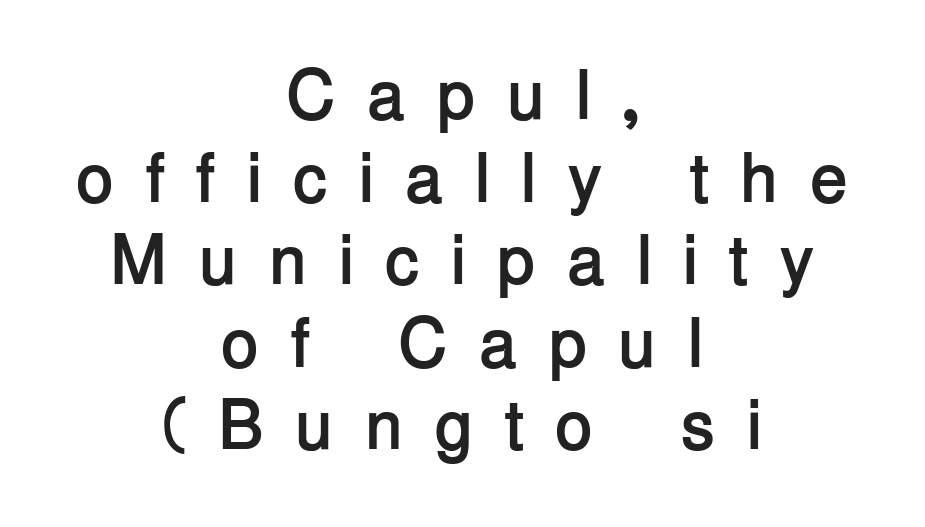
{"serif": "no", "italic": "no", "bold": "yes", "weight": "semibold", "width": "normal", "stroke_contrast": "low", "x_height": "medium", "monospaced": "no", "underline": "no", "align": "center", "line_spacing_ratio": 1.18, "letter_spacing": "wide", "letter_spacing_em": 0.44, "glyph_px": 70}
